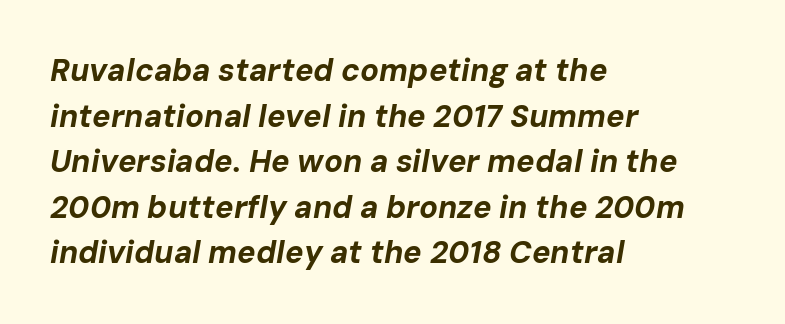
The image shows 31 px bold type, italic (leaning right); set left-aligned, normal line spacing (1.47x), normal letter spacing, not underlined; low stroke contrast and a medium x-height.
